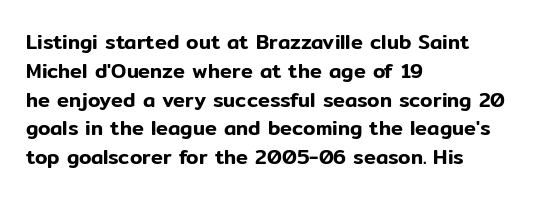
{"italic": "no", "underline": "no", "align": "left", "line_spacing": "normal", "line_spacing_ratio": 1.44, "letter_spacing": "normal", "letter_spacing_em": 0.0, "glyph_px": 20}
